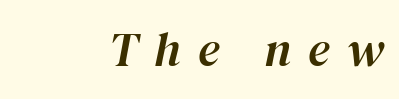
The typography opts for an oblique posture over an upright one. Clear beneath every line of the passage. Glyph-to-glyph distance is far greater than everyday printed text. The lines are quadded right.
